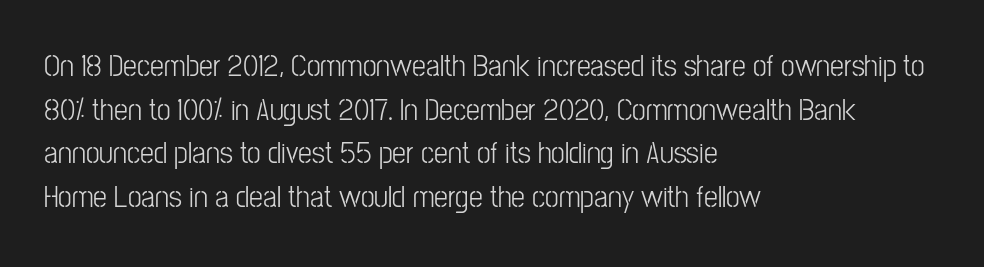
The strokes are not fattened; the text isn't bold. Has an underline been added? It has not. Character widths vary here, with narrow letters taking less room than wide ones. Serif or sans? Sans — the stroke terminals are bare.
